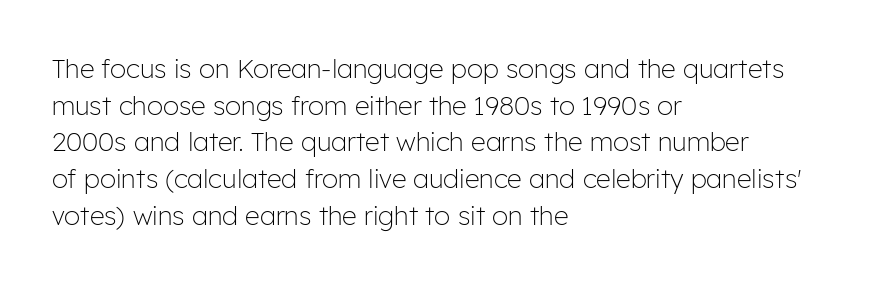
In CSS terms this would be text-align: left. The words here are not underlined. The font is comparable to plain body text, perhaps lighter. Every character sits straight up, as roman type does. The vertical gap from one line to the next is medium. Compared with typical body copy, the letter spacing here is the same.
